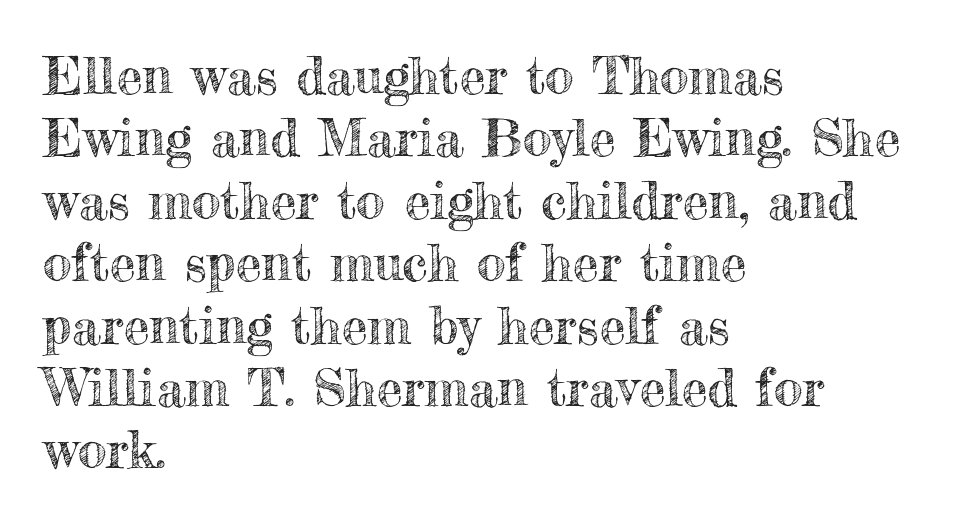
The image shows 52 px text type, upright; set left-aligned, line spacing 1.2x, normal letter spacing, not underlined; a small x-height.
